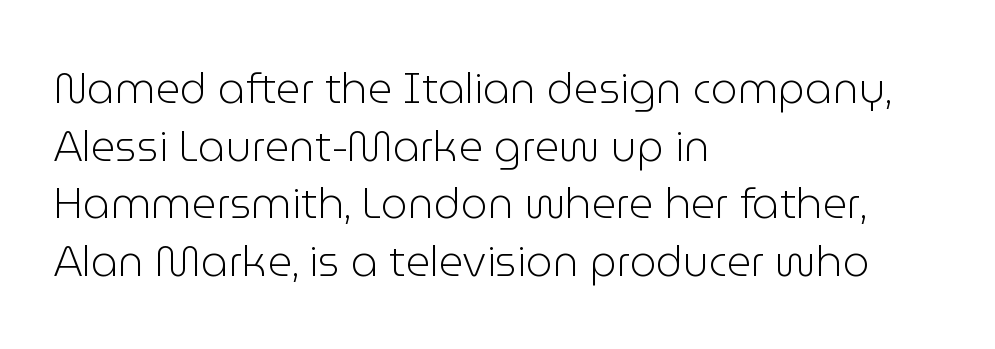
Q: Is the text bold? A: No.
Q: Is the text italic (slanted)? A: No, it is upright.
Q: Is the typeface a serif or a sans-serif typeface? A: Sans-serif.
Q: Is the text underlined? A: No.
Q: How is the paragraph aligned? A: Left-aligned.
Q: Is the spacing between letters normal or unusually wide? A: Normal.
Q: Is the spacing between lines tight, normal or loose? A: Normal.
Q: Width (condensed, normal, or wide)? A: Normal.
Q: Stroke contrast? A: Low.
Q: x-height? A: Medium.
Q: Monospaced? A: No.
